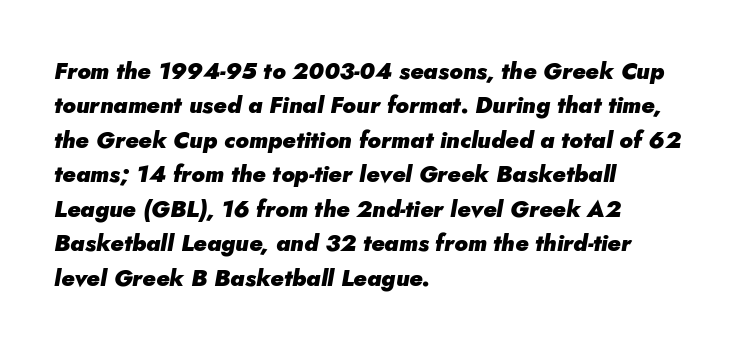
The image shows 23 px bold type, italic (leaning right); set left-aligned, normal line spacing (1.5x), normal letter spacing, not underlined.
